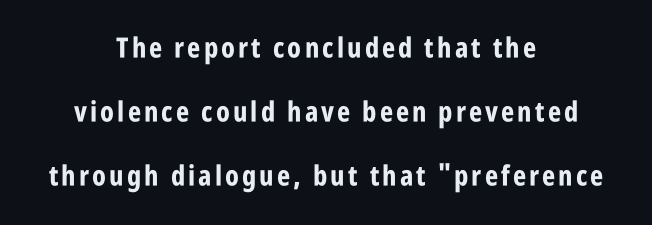
Rendered with straight, roman letterforms. Here the designer chose a conventional face with non-uniform glyph widths. The letters carry no serifs — their stems end cleanly without finishing strokes. The lines in this sample share a center point and differ in where they start and stop. Does the leading feel generous? Absolutely, it's lavish.
